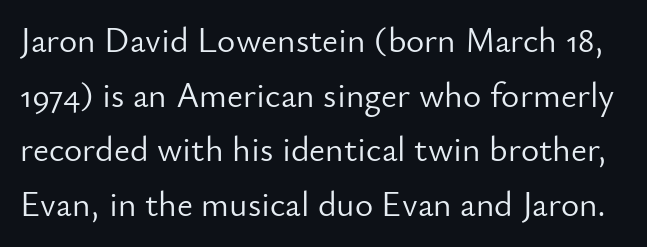
The image shows 35 px light sans-serif type, upright; set normal line spacing (1.56x), normal letter spacing, not underlined; low stroke contrast and a small x-height.
